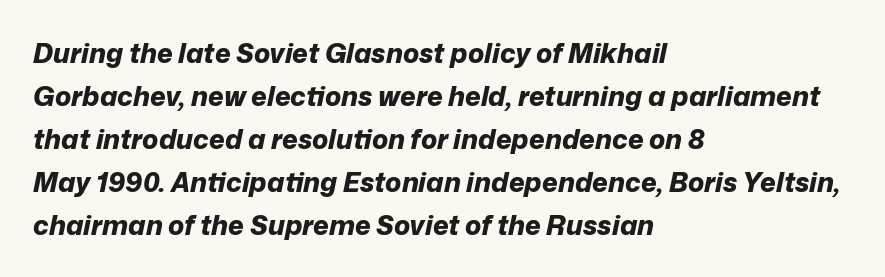
Q: Is the text bold? A: Yes.
Q: Is the text italic (slanted)? A: Yes, it leans right by about 12 degrees.
Q: Is the text underlined? A: No.
Q: How is the paragraph aligned? A: Left-aligned.
Q: Is the spacing between letters normal or unusually wide? A: Normal.
Q: Is the spacing between lines tight, normal or loose? A: Normal.
